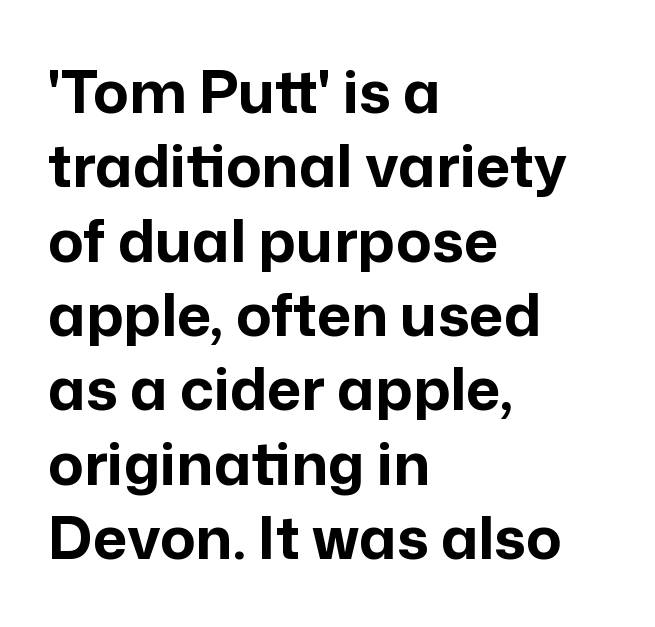
{"serif": "no", "italic": "no", "bold": "yes", "weight": "bold", "width": "normal", "stroke_contrast": "low", "x_height": "medium", "monospaced": "no", "underline": "no", "align": "left", "line_spacing": "normal", "line_spacing_ratio": 1.26, "letter_spacing": "normal", "letter_spacing_em": 0.0, "glyph_px": 59}
